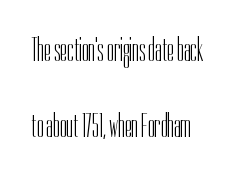
Q: Is the text bold? A: No.
Q: Is the text italic (slanted)? A: No, it is upright.
Q: Is the typeface a serif or a sans-serif typeface? A: Sans-serif.
Q: Is the text underlined? A: No.
Q: Is the spacing between letters normal or unusually wide? A: Normal.
Q: Is the spacing between lines tight, normal or loose? A: Loose.
Q: Width (condensed, normal, or wide)? A: Condensed.
Q: Stroke contrast? A: Low.
Q: x-height? A: Medium.
Q: Monospaced? A: No.
